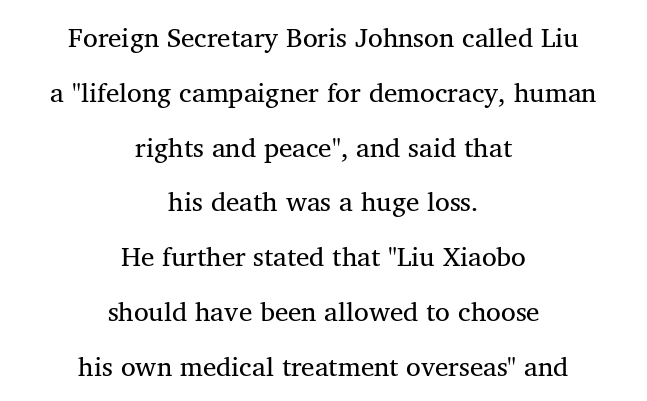
{"bold": "no", "underline": "no", "align": "center", "line_spacing": "loose", "line_spacing_ratio": 2.03, "letter_spacing": "normal", "letter_spacing_em": 0.0, "glyph_px": 27}
